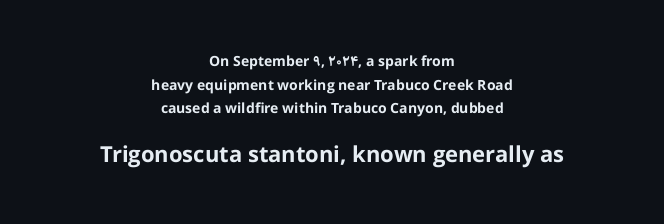
I'd describe the lettering as bold — thick and assertive. The tracking reads as untouched default to a designer's eye. Whoever set this made the second block the dominant, larger element. Descenders hang freely into open space.
